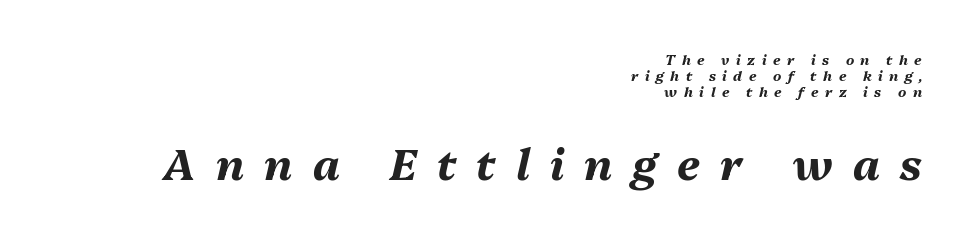
Leading: reduced. Tracking value appears strongly positive — letters spread wide. Think of a printed novel: that variable character pitch is what you see here. Size hierarchy here favors the trailing block over the leading one. Does the copy run flush right? Yes — the right margin is perfectly even. The rendering applies a slant to the glyphs.
